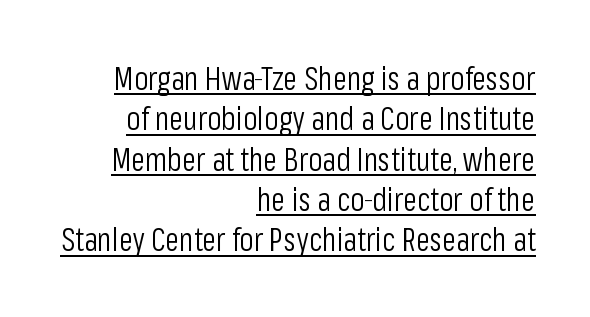
This is the regular roman posture of the typeface. Think standard paragraph weight, or any step lighter than that. Character widths vary here, with narrow letters taking less room than wide ones. Which margin do the lines hug? The right one — the left edge is uneven. This block has exactly the height ordinary leading produces.
